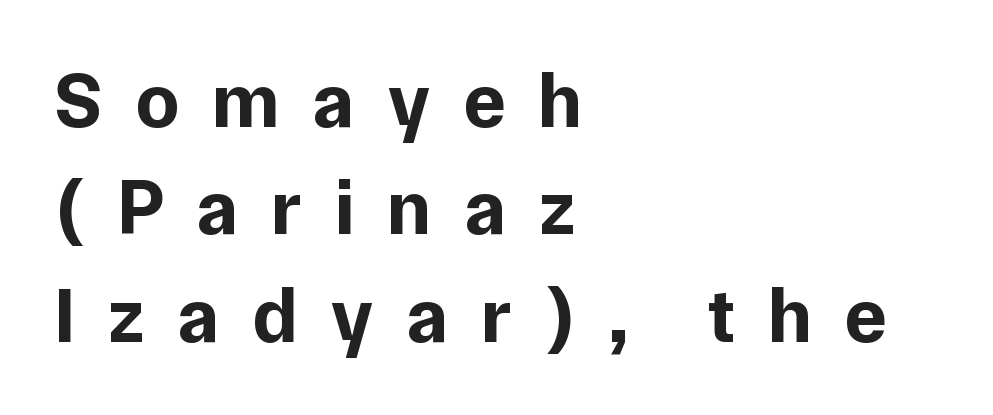
Q: Is the text bold? A: Yes.
Q: Is the text italic (slanted)? A: No, it is upright.
Q: Is the typeface a serif or a sans-serif typeface? A: Sans-serif.
Q: Is the text underlined? A: No.
Q: How is the paragraph aligned? A: Left-aligned.
Q: Is the spacing between letters normal or unusually wide? A: Unusually wide.
Q: Is the spacing between lines tight, normal or loose? A: Normal.
Q: Width (condensed, normal, or wide)? A: Normal.
Q: Stroke contrast? A: Low.
Q: x-height? A: Medium.
Q: Monospaced? A: No.
